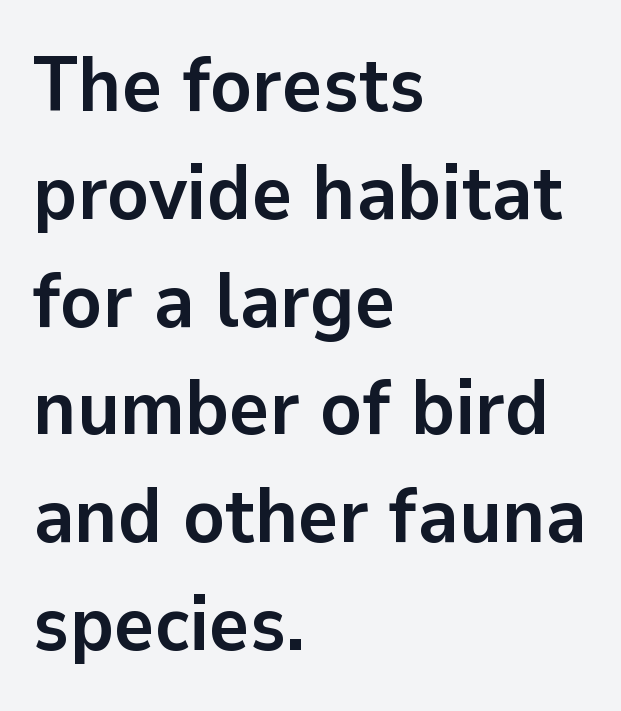
The typeface chosen for these lines omits serifs. Rendered with straight, roman letterforms. Default kerning and tracking; the words read as compact shapes. Left-aligned paragraph, ragged on the right. The font is running at its bold setting.
